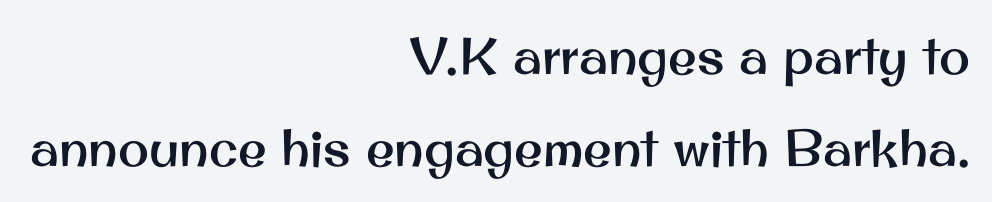
Type style note: lacks serifs. The letters sit at their default tracking, neither squeezed nor spread. Beneath every word, the page is bare. Proportional: the letters do not fall into vertical columns. Is there any slant? The stems are plumb.
